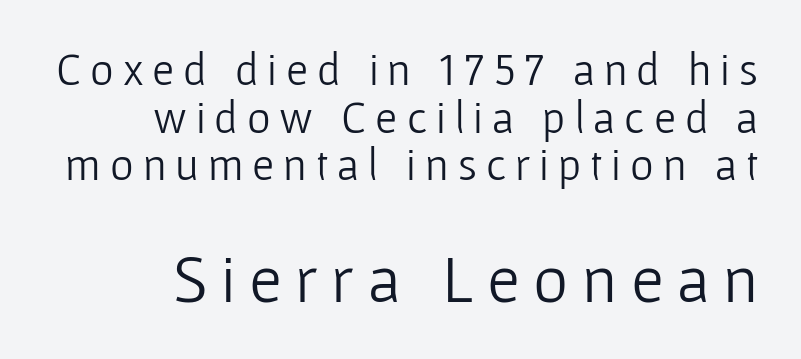
Character size in the trailing block exceeds that of the leading block. Rule under the text: the space is simply empty. These lines stack with their right ends in a neat column. Honestly, the rows look squashed on top of each other. Check where the strokes stop: nothing finishes them off — pure sans.
